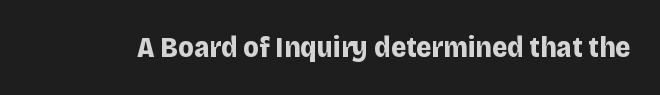
{"serif": "no", "italic": "no", "bold": "yes", "weight": "bold", "width": "normal", "stroke_contrast": "low", "x_height": "large", "monospaced": "no", "underline": "no", "letter_spacing": "normal", "letter_spacing_em": 0.0, "glyph_px": 29}
